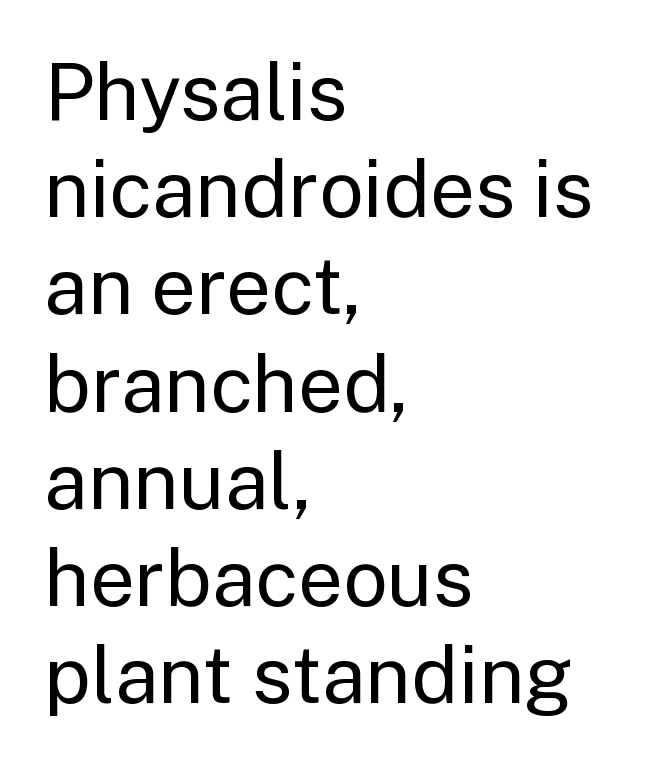
{"serif": "no", "italic": "no", "bold": "no", "weight": "regular", "width": "normal", "stroke_contrast": "low", "x_height": "medium", "monospaced": "no", "underline": "no", "align": "left", "line_spacing_ratio": 1.23, "letter_spacing": "normal", "letter_spacing_em": 0.0, "glyph_px": 79}
